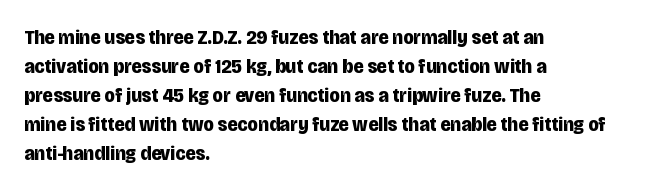
Q: Is the text bold? A: Yes.
Q: Is the text italic (slanted)? A: No, it is upright.
Q: Is the text underlined? A: No.
Q: How is the paragraph aligned? A: Left-aligned.
Q: Is the spacing between letters normal or unusually wide? A: Normal.
Q: Is the spacing between lines tight, normal or loose? A: Normal.
